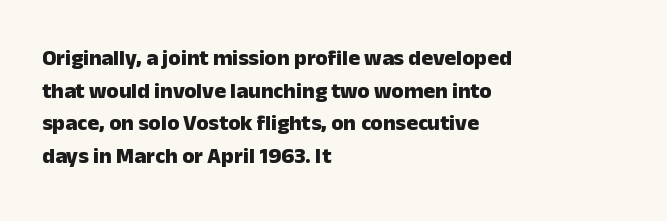
{"italic": "no", "bold": "yes", "underline": "no", "align": "left", "line_spacing": "normal", "line_spacing_ratio": 1.48, "letter_spacing": "normal", "letter_spacing_em": 0.0, "glyph_px": 22}
